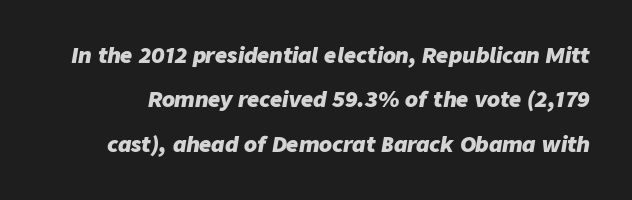
The image shows 21 px bold type, italic (leaning right); set loose line spacing (2.11x), normal letter spacing, not underlined.
